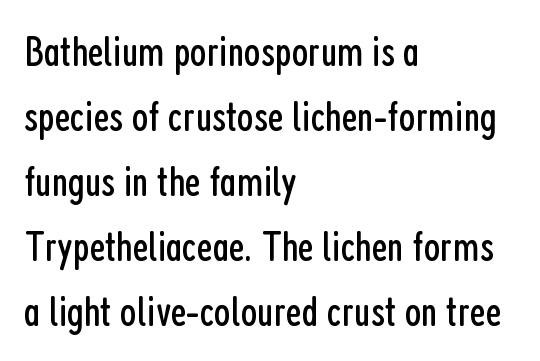
You could call the tracking neutral — neither tight nor loose. The foot of each line stays bare and open. Each line starts at the same left margin while the right side varies. Ink coverage per letter is moderate at most. Proportional: the letters do not fall into vertical columns.
